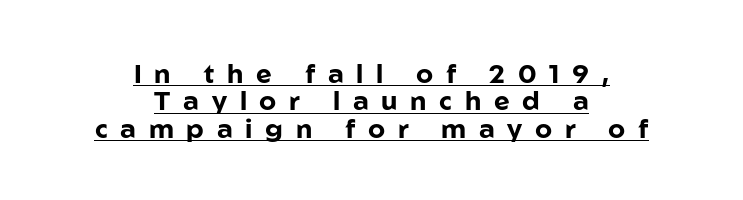
{"italic": "no", "bold": "yes", "underline": "yes", "align": "center", "line_spacing": "tight", "line_spacing_ratio": 1.01, "letter_spacing": "wide", "letter_spacing_em": 0.47, "glyph_px": 27}
